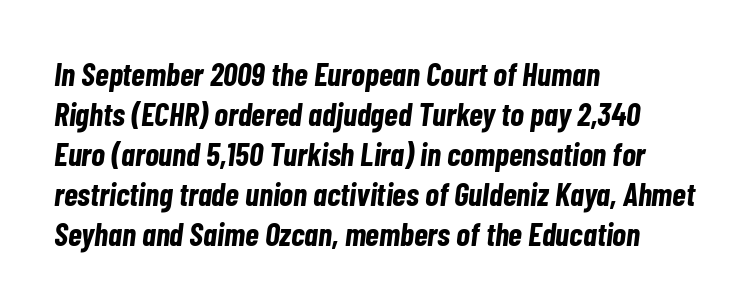
{"italic": "yes", "lean": "right", "slant_degrees": 7, "bold": "yes", "weight": "bold", "width": "condensed", "stroke_contrast": "low", "x_height": "medium", "monospaced": "no", "underline": "no", "align": "left", "line_spacing": "normal", "line_spacing_ratio": 1.25, "letter_spacing": "normal", "letter_spacing_em": 0.0, "glyph_px": 32}
